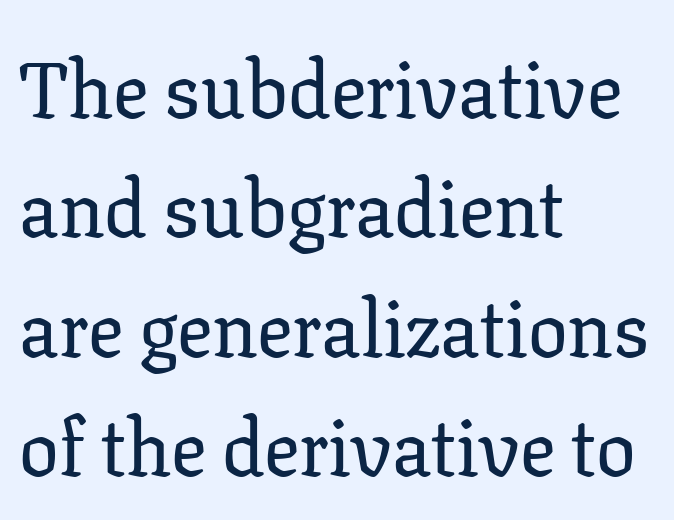
Posture: vertical. Examine the stroke ends and you'll spot serifs. Line beginnings align vertically; line endings do not. Quick note: underline off. Think of a printed novel: that variable character pitch is what you see here. A typesetter would call this zero additional tracking.
